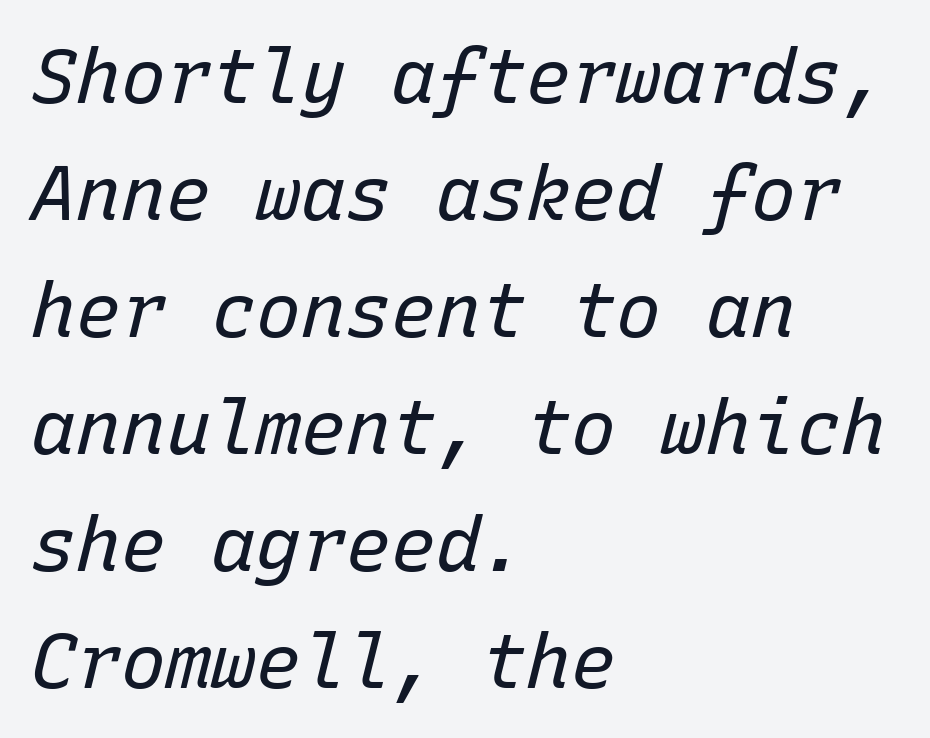
{"italic": "yes", "lean": "right", "slant_degrees": 15, "bold": "no", "weight": "regular", "width": "normal", "stroke_contrast": "low", "x_height": "medium", "monospaced": "yes", "underline": "no", "align": "left", "line_spacing": "normal", "line_spacing_ratio": 1.56, "letter_spacing": "normal", "letter_spacing_em": 0.0, "glyph_px": 75}
